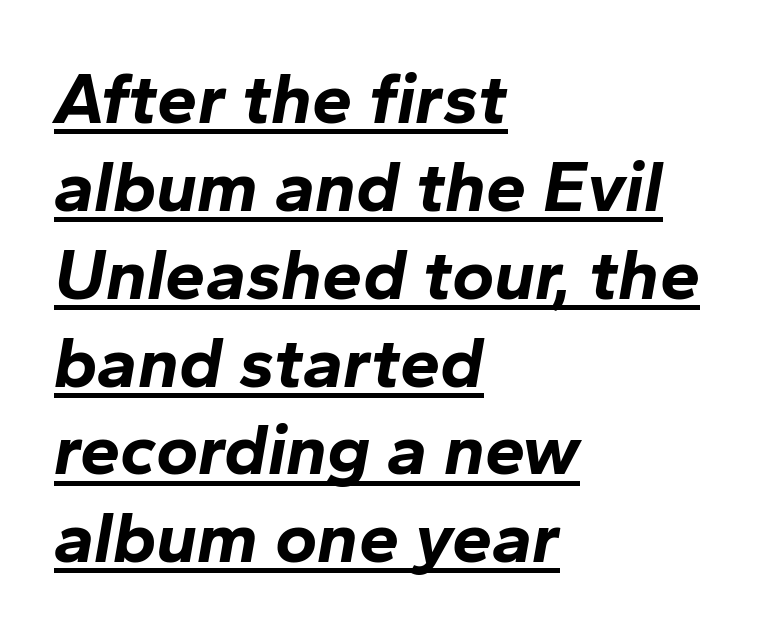
Q: Is the text bold? A: Yes.
Q: Is the text italic (slanted)? A: Yes, it leans right by about 10 degrees.
Q: Is the text underlined? A: Yes.
Q: How is the paragraph aligned? A: Left-aligned.
Q: Is the spacing between letters normal or unusually wide? A: Normal.
Q: Width (condensed, normal, or wide)? A: Normal.
Q: Stroke contrast? A: Low.
Q: x-height? A: Medium.
Q: Monospaced? A: No.
